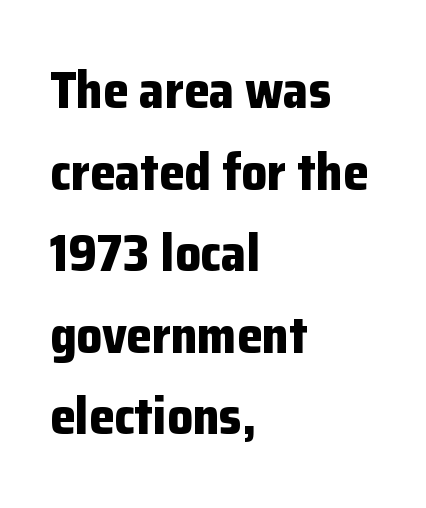
No extra tracking has been applied to these lines. The passage shown is emphatically bold. Note the varied advance widths — an 'i' is clearly narrower than an 'm'. Horizontal alignment here is leftward, the default for most running prose.
